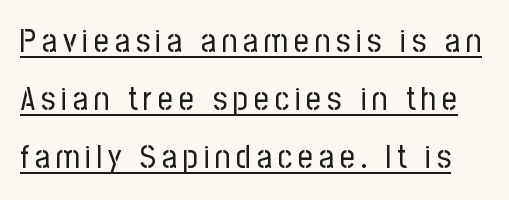
Compared with undecorated copy, this sample adds a rule below the words. A typesetter would mark this as roman, not italic. Spacing verdict: proportional, widths tailored to each character. Weight: not bold — regular or lighter. This rendering employs a face without finishing strokes, i.e., a sans-serif.
